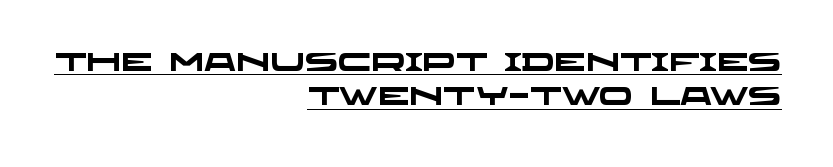
The image shows 25 px bold type; set right-aligned, normal line spacing (1.38x), normal letter spacing, underlined.
